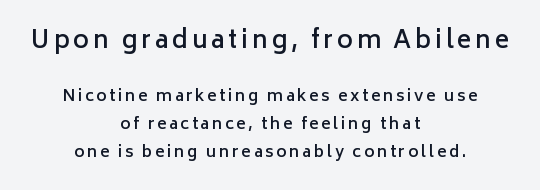
Q: Is the text bold? A: Semi-bold.
Q: Is the text italic (slanted)? A: No, it is upright.
Q: Is the text underlined? A: No.
Q: How is the paragraph aligned? A: Centered.
Q: Which block of text is set in a larger size, the first (top) or the second (bottom)? A: The first (top) one.
